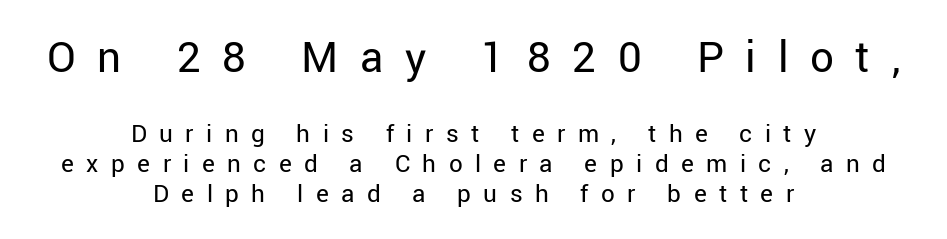
Q: Is the text bold? A: No.
Q: Is the text italic (slanted)? A: No, it is upright.
Q: Is the typeface a serif or a sans-serif typeface? A: Sans-serif.
Q: Is the text underlined? A: No.
Q: How is the paragraph aligned? A: Centered.
Q: Is the spacing between letters normal or unusually wide? A: Unusually wide.
Q: Is the spacing between lines tight, normal or loose? A: Tight.
Q: Which block of text is set in a larger size, the first (top) or the second (bottom)? A: The first (top) one.
Q: Width (condensed, normal, or wide)? A: Normal.
Q: Stroke contrast? A: Low.
Q: x-height? A: Medium.
Q: Monospaced? A: No.
